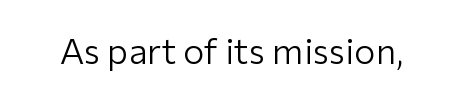
{"serif": "no", "italic": "no", "bold": "no", "weight": "light", "width": "normal", "stroke_contrast": "low", "x_height": "medium", "monospaced": "no", "underline": "no", "letter_spacing": "normal", "letter_spacing_em": 0.0, "glyph_px": 36}
